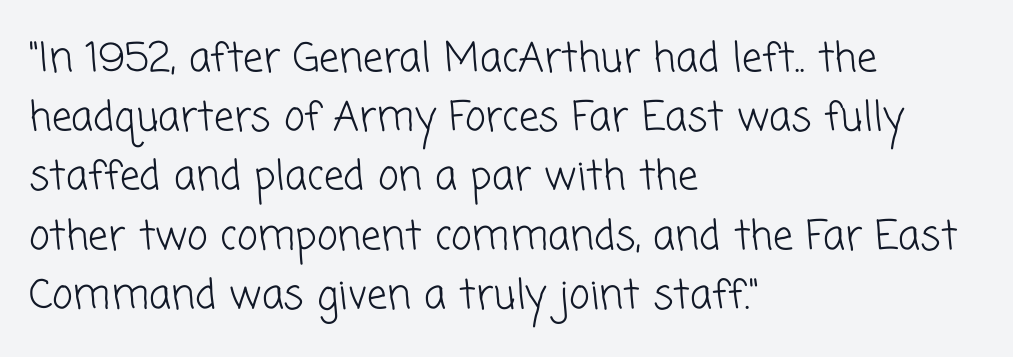
The image shows 40 px light sans-serif type; set left-aligned, normal line spacing (1.48x), normal letter spacing, not underlined; low stroke contrast and a medium x-height.
